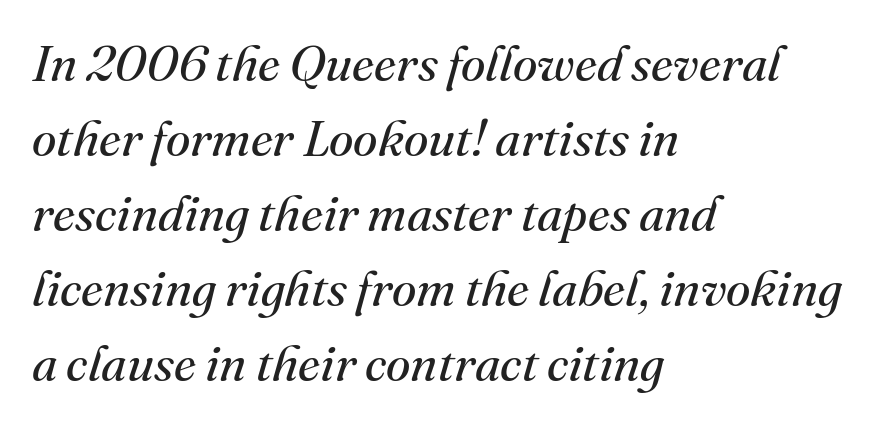
The passage is arranged the way most books set body copy — flush left. No chunkiness to these letters — they're not bold. The text carries the slant typical of an italic or oblique font. Looks like regular typesetting: each glyph gets only the width it needs. Is the letter spacing exaggerated? No — it looks like the ordinary default.
